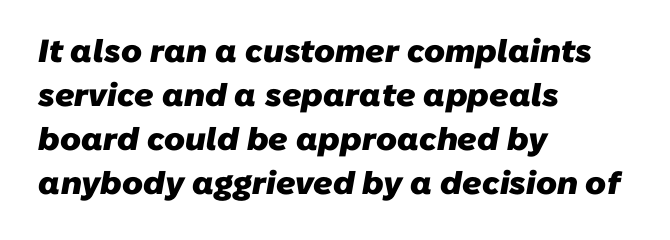
Q: Is the text bold? A: Yes.
Q: Is the typeface a serif or a sans-serif typeface? A: Sans-serif.
Q: Is the text underlined? A: No.
Q: How is the paragraph aligned? A: Left-aligned.
Q: Is the spacing between letters normal or unusually wide? A: Normal.
Q: Is the spacing between lines tight, normal or loose? A: Normal.
Q: Width (condensed, normal, or wide)? A: Normal.
Q: Stroke contrast? A: Low.
Q: x-height? A: Medium.
Q: Monospaced? A: No.
